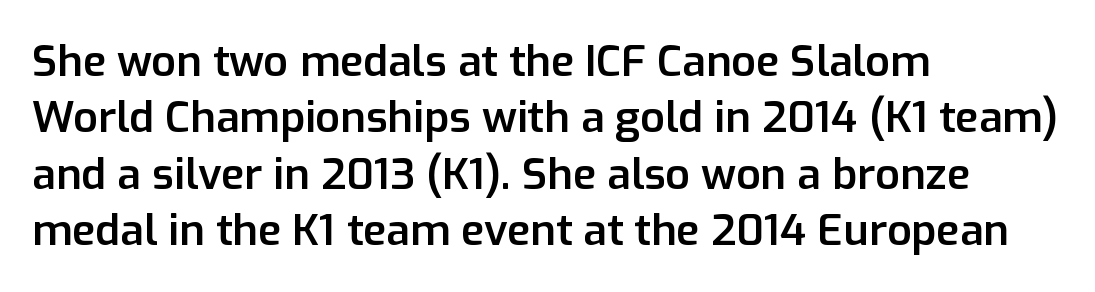
The passage is arranged the way most books set body copy — flush left. Bold? Not quite — semibold, heavier than regular but stopping short. Notice how descenders clear the ascenders below comfortably — that's standard leading. Posture: straight, roman, zero tilt.
